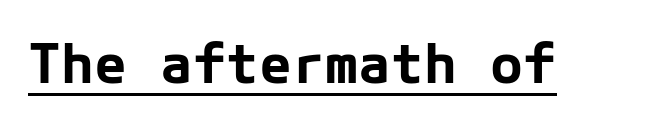
Designer's note — italics off, roman on. A sans-serif font was chosen for this passage. Each word holds together tightly as a unit, with standard inter-letter gaps. How heavy is the stroke? Heavy — this is a bold. The words here are underlined.
